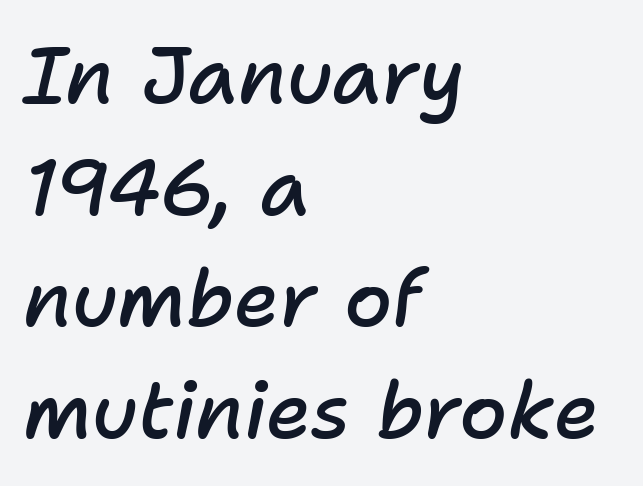
{"italic": "yes", "lean": "right", "slant_degrees": 11, "bold": "semi", "weight": "semibold", "width": "normal", "stroke_contrast": "low", "x_height": "medium", "monospaced": "no", "underline": "no", "align": "left", "line_spacing": "normal", "line_spacing_ratio": 1.43, "letter_spacing": "normal", "letter_spacing_em": 0.0, "glyph_px": 78}
